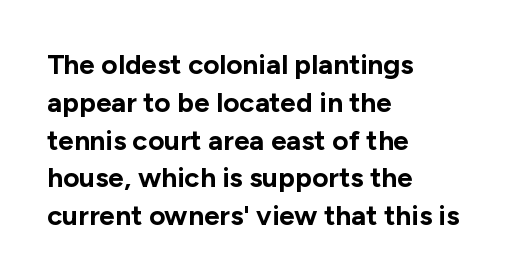
Q: Is the text bold? A: Yes.
Q: Is the text italic (slanted)? A: No, it is upright.
Q: Is the typeface a serif or a sans-serif typeface? A: Sans-serif.
Q: Is the text underlined? A: No.
Q: How is the paragraph aligned? A: Left-aligned.
Q: Is the spacing between letters normal or unusually wide? A: Normal.
Q: Is the spacing between lines tight, normal or loose? A: Normal.
Q: Width (condensed, normal, or wide)? A: Normal.
Q: Stroke contrast? A: Low.
Q: x-height? A: Medium.
Q: Monospaced? A: No.
